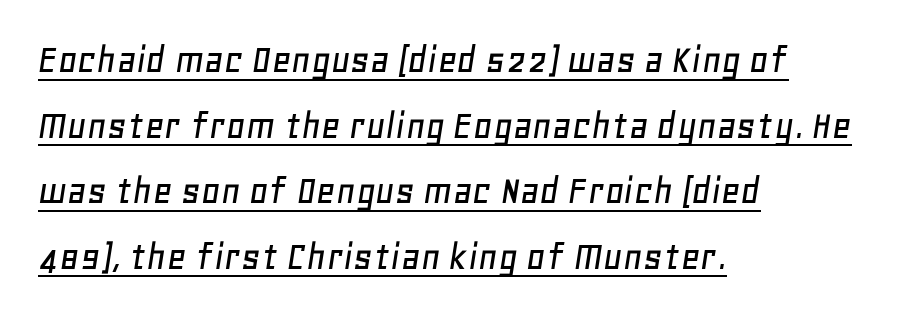
The image shows 42 px text type, italic (leaning right); set left-aligned, normal line spacing (1.56x), normal letter spacing, underlined; low stroke contrast and a large x-height.
